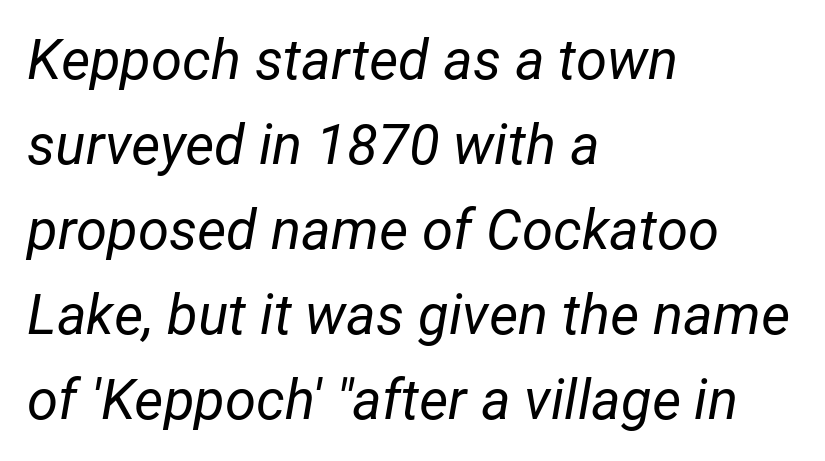
{"italic": "yes", "lean": "right", "slant_degrees": 12, "bold": "no", "weight": "regular", "width": "normal", "stroke_contrast": "low", "x_height": "medium", "monospaced": "no", "underline": "no", "align": "left", "line_spacing": "normal", "line_spacing_ratio": 1.52, "letter_spacing": "normal", "letter_spacing_em": 0.0, "glyph_px": 56}
